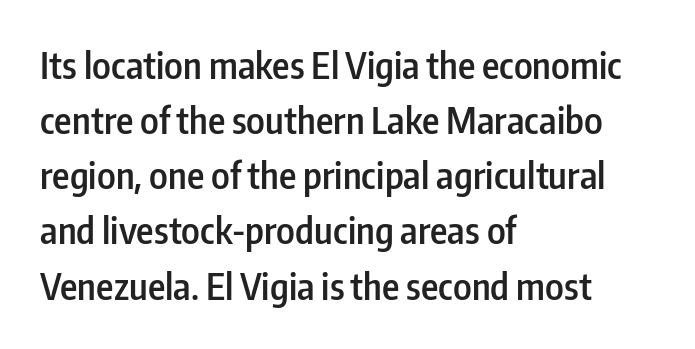
The image shows 37 px semibold, condensed sans-serif type, upright; set left-aligned, normal line spacing (1.49x), normal letter spacing, not underlined; low stroke contrast and a medium x-height.
